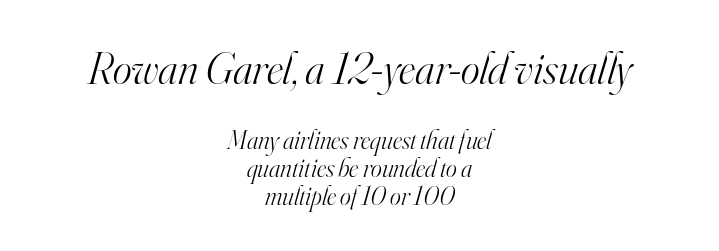
{"serif": "yes", "italic": "yes", "lean": "right", "slant_degrees": 16, "bold": "no", "weight": "light", "width": "normal", "stroke_contrast": "high", "x_height": "small", "monospaced": "no", "underline": "no", "align": "center", "line_spacing": "tight", "line_spacing_ratio": 1.07, "letter_spacing": "normal", "letter_spacing_em": 0.0, "larger_block": "first", "size_ratio": 1.73, "glyph_px": 45}
